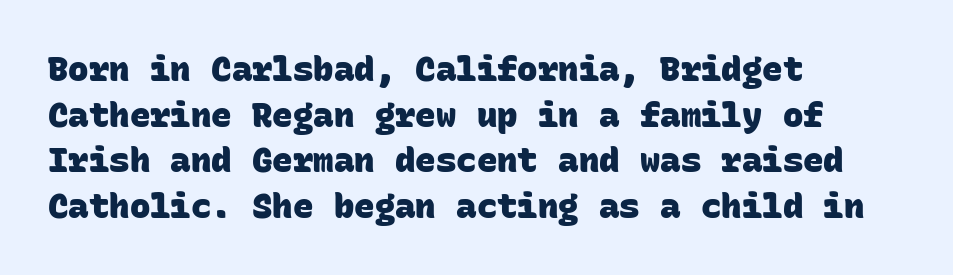
The image shows 34 px heavy sans-serif type, monospaced; set left-aligned, normal line spacing (1.34x), normal letter spacing, not underlined; low stroke contrast and a large x-height.
